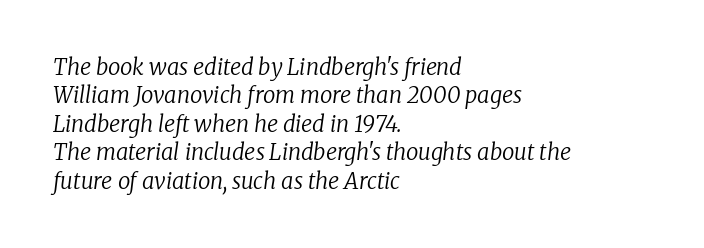
Q: Is the text bold? A: No.
Q: Is the text italic (slanted)? A: Yes, it leans right by about 8 degrees.
Q: Is the text underlined? A: No.
Q: How is the paragraph aligned? A: Left-aligned.
Q: Is the spacing between letters normal or unusually wide? A: Normal.
Q: Is the spacing between lines tight, normal or loose? A: Normal.
